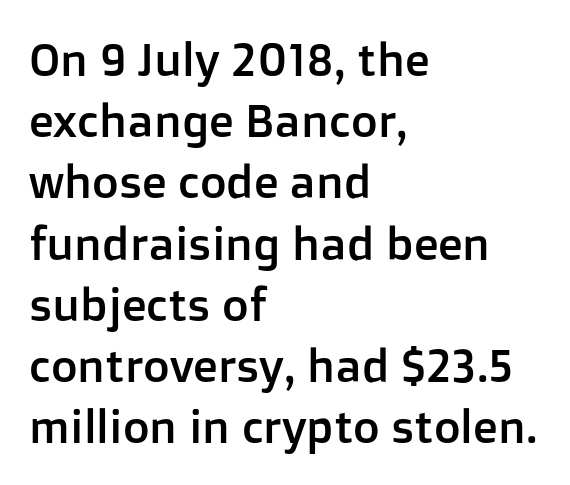
Whoever set this chose a conventional vertical rhythm. In CSS terms this would be text-align: left. Is this a sans? Yes — the strokes have no serifs. A typesetter would mark this as roman, not italic. Nobody touched the tracking dial on this one.
